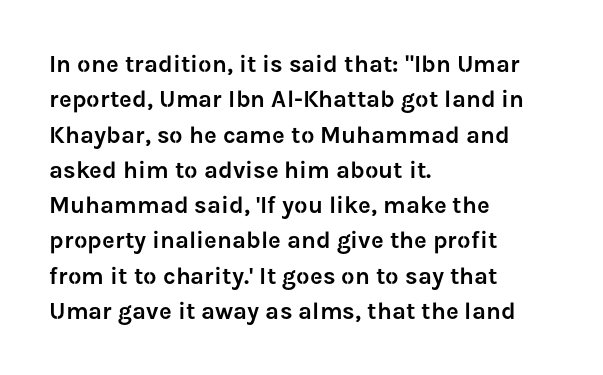
{"italic": "no", "underline": "no", "align": "left", "line_spacing": "normal", "line_spacing_ratio": 1.47, "letter_spacing": "normal", "letter_spacing_em": 0.0, "glyph_px": 24}
